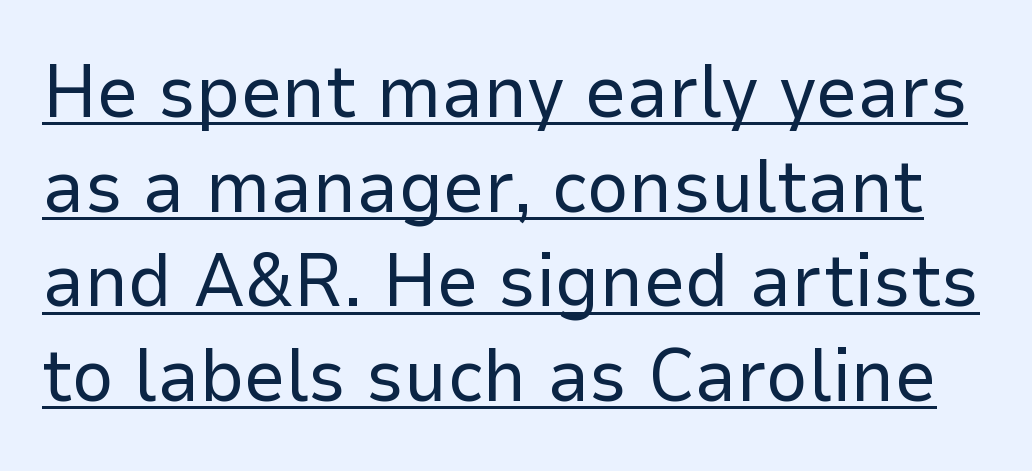
The image shows 74 px regular-weight sans-serif type, upright; set normal line spacing (1.28x), normal letter spacing, underlined; low stroke contrast and a medium x-height.
